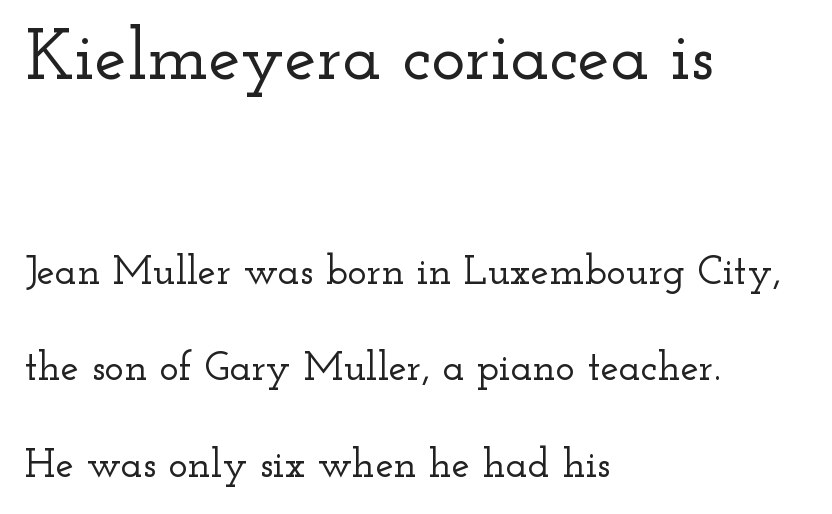
{"serif": "yes", "italic": "no", "width": "wide", "stroke_contrast": "low", "x_height": "small", "monospaced": "no", "underline": "no", "align": "left", "line_spacing": "loose", "line_spacing_ratio": 2.36, "letter_spacing": "normal", "letter_spacing_em": 0.0, "larger_block": "first", "size_ratio": 1.76, "glyph_px": 72}
